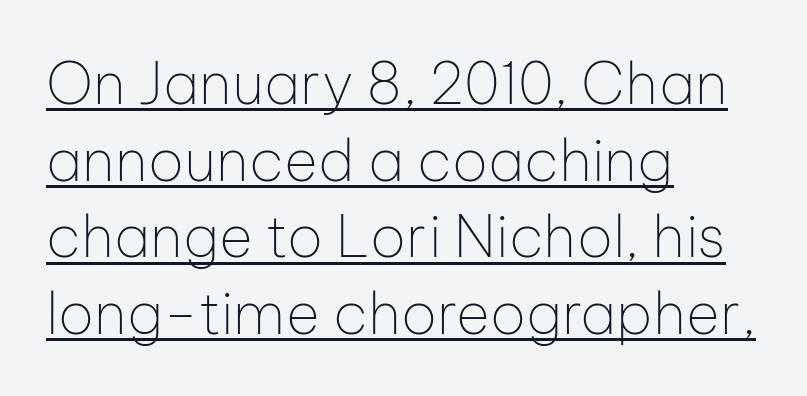
{"serif": "no", "italic": "no", "bold": "no", "weight": "thin", "width": "normal", "stroke_contrast": "low", "x_height": "medium", "monospaced": "no", "underline": "yes", "align": "left", "line_spacing": "normal", "line_spacing_ratio": 1.32, "letter_spacing": "normal", "letter_spacing_em": 0.0, "glyph_px": 58}
